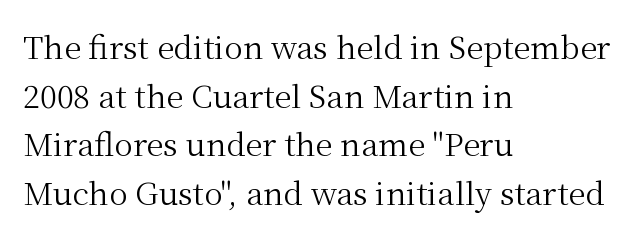
Q: Is the text bold? A: No.
Q: Is the text italic (slanted)? A: No, it is upright.
Q: Is the typeface a serif or a sans-serif typeface? A: Serif.
Q: Is the text underlined? A: No.
Q: How is the paragraph aligned? A: Left-aligned.
Q: Is the spacing between letters normal or unusually wide? A: Normal.
Q: Is the spacing between lines tight, normal or loose? A: Normal.
Q: Width (condensed, normal, or wide)? A: Normal.
Q: Stroke contrast? A: Medium.
Q: x-height? A: Medium.
Q: Monospaced? A: No.
